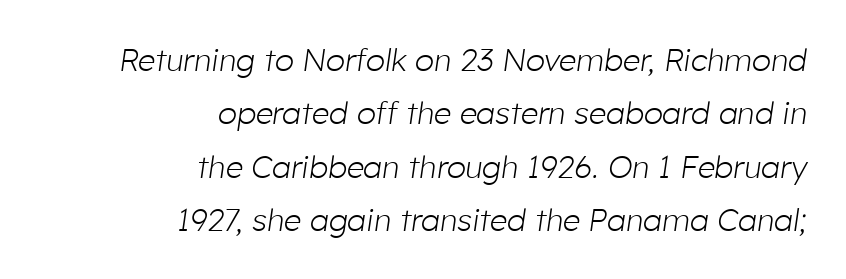
Observe the ordinary spacing: letters are neighbours, not strangers. The cut favours lightness, reaching ordinary text weight at its darkest. Decoration check: the copy has no underline. Designer's note — italics engaged. The passage shown is typed in a proportional face where columns would drift.
